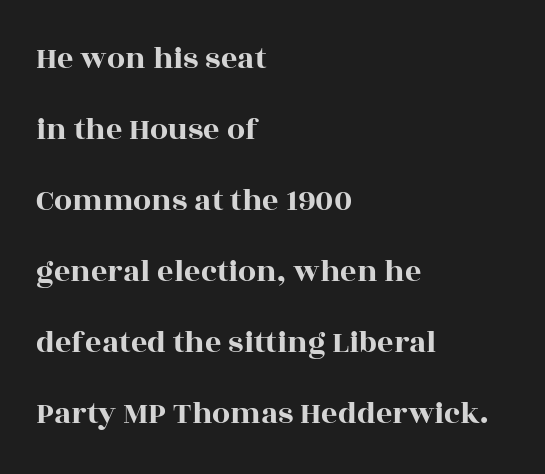
Q: Is the text italic (slanted)? A: No, it is upright.
Q: Is the typeface a serif or a sans-serif typeface? A: Serif.
Q: Is the text underlined? A: No.
Q: How is the paragraph aligned? A: Left-aligned.
Q: Is the spacing between letters normal or unusually wide? A: Normal.
Q: Is the spacing between lines tight, normal or loose? A: Loose.
Q: Width (condensed, normal, or wide)? A: Wide.
Q: x-height? A: Large.
Q: Monospaced? A: No.
